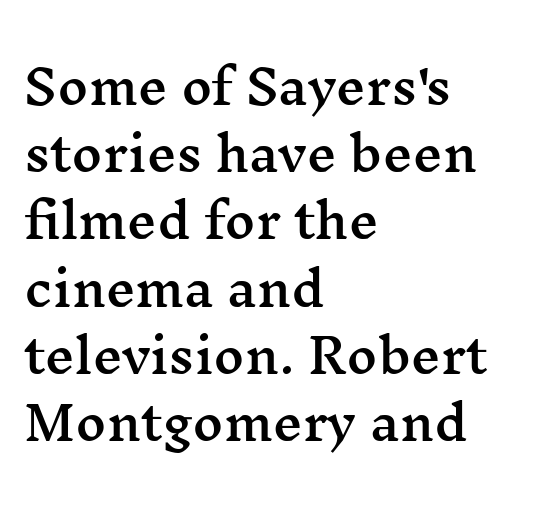
{"serif": "yes", "italic": "no", "width": "wide", "stroke_contrast": "medium", "x_height": "medium", "monospaced": "no", "underline": "no", "align": "left", "line_spacing": "normal", "line_spacing_ratio": 1.43, "letter_spacing": "normal", "letter_spacing_em": 0.0, "glyph_px": 47}
